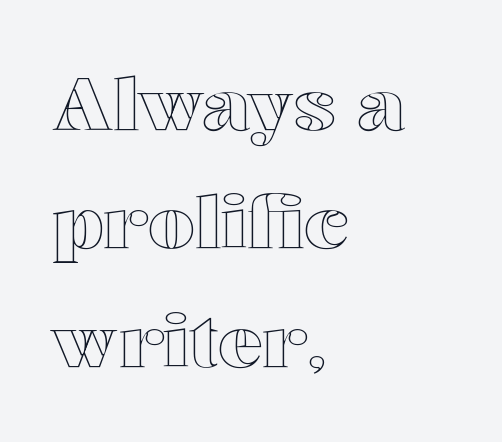
Q: Is the text italic (slanted)? A: No, it is upright.
Q: Is the text underlined? A: No.
Q: How is the paragraph aligned? A: Left-aligned.
Q: Is the spacing between letters normal or unusually wide? A: Normal.
Q: Is the spacing between lines tight, normal or loose? A: Normal.
Q: Width (condensed, normal, or wide)? A: Wide.
Q: x-height? A: Medium.
Q: Monospaced? A: No.
